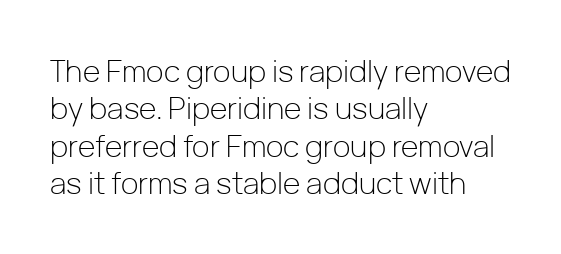
Q: Is the text bold? A: No.
Q: Is the text italic (slanted)? A: No, it is upright.
Q: Is the typeface a serif or a sans-serif typeface? A: Sans-serif.
Q: Is the text underlined? A: No.
Q: How is the paragraph aligned? A: Left-aligned.
Q: Is the spacing between letters normal or unusually wide? A: Normal.
Q: Is the spacing between lines tight, normal or loose? A: Normal.
Q: Width (condensed, normal, or wide)? A: Normal.
Q: Stroke contrast? A: Low.
Q: x-height? A: Medium.
Q: Monospaced? A: No.
